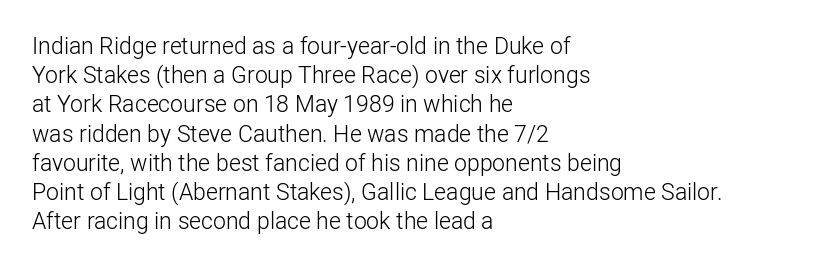
{"italic": "no", "bold": "no", "underline": "no", "align": "left", "line_spacing": "normal", "line_spacing_ratio": 1.27, "letter_spacing": "normal", "letter_spacing_em": 0.0, "glyph_px": 23}
